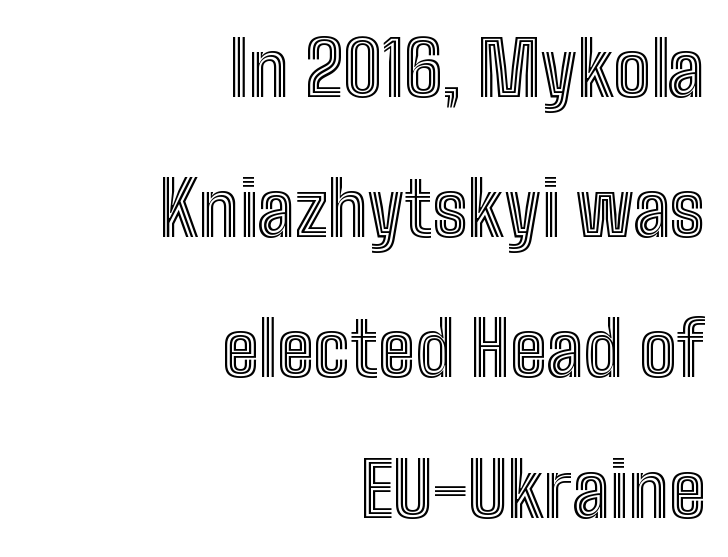
The image shows 75 px condensed type, upright; set right-aligned, line spacing 1.87x, normal letter spacing, not underlined; a medium x-height.
